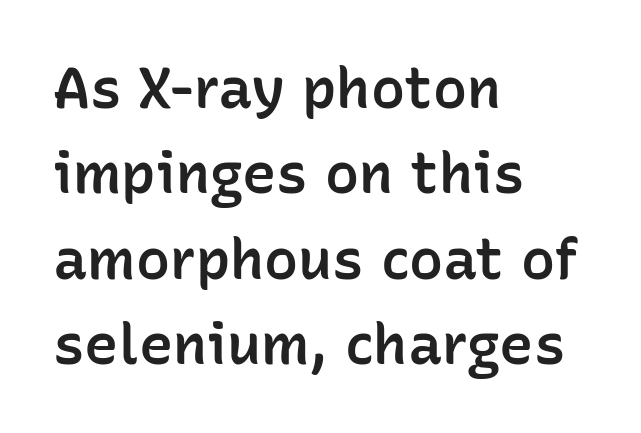
Q: Is the text bold? A: Semi-bold.
Q: Is the text italic (slanted)? A: No, it is upright.
Q: Is the typeface a serif or a sans-serif typeface? A: Sans-serif.
Q: Is the text underlined? A: No.
Q: How is the paragraph aligned? A: Left-aligned.
Q: Is the spacing between letters normal or unusually wide? A: Normal.
Q: Is the spacing between lines tight, normal or loose? A: Normal.
Q: Width (condensed, normal, or wide)? A: Normal.
Q: Stroke contrast? A: Low.
Q: x-height? A: Medium.
Q: Monospaced? A: No.
